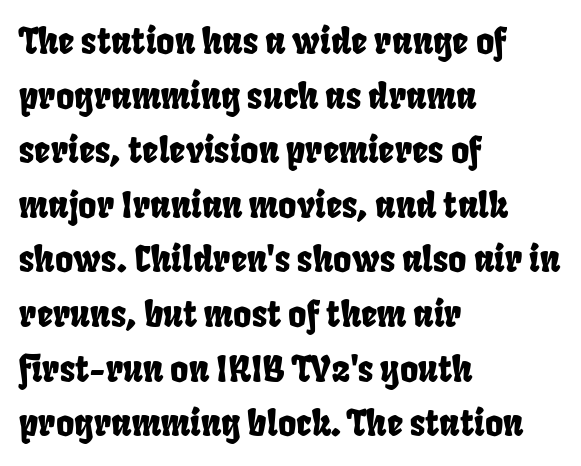
Teacher's note: observe the even left margin — that is flush-left alignment. Varying glyph widths throughout — classic text-font behaviour. Inter-character spacing is left at the font's built-in metrics. Look at the bottom of the vertical strokes: they stop flat, with no serifs. The words here are not underlined.
